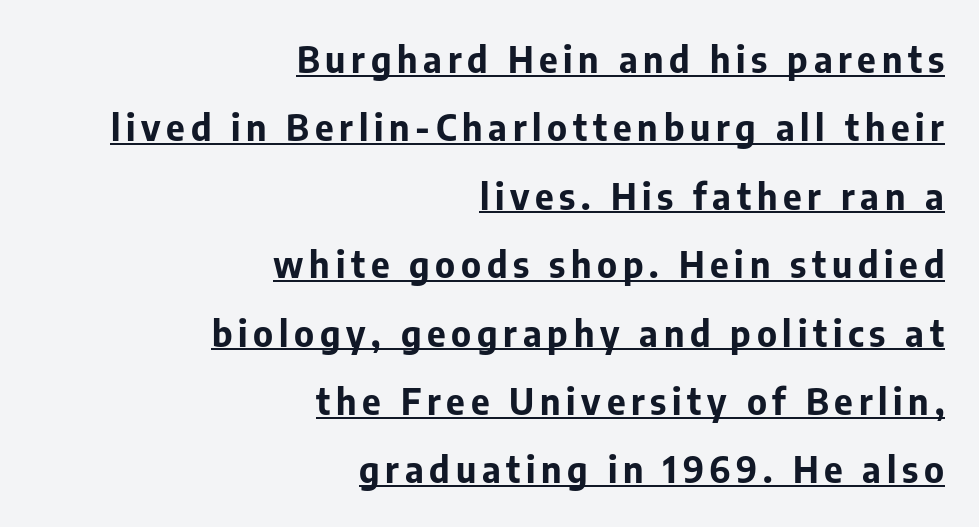
{"serif": "no", "italic": "no", "bold": "yes", "weight": "bold", "width": "normal", "stroke_contrast": "low", "x_height": "medium", "monospaced": "no", "underline": "yes", "align": "right", "line_spacing": "loose", "line_spacing_ratio": 1.9, "glyph_px": 36}
